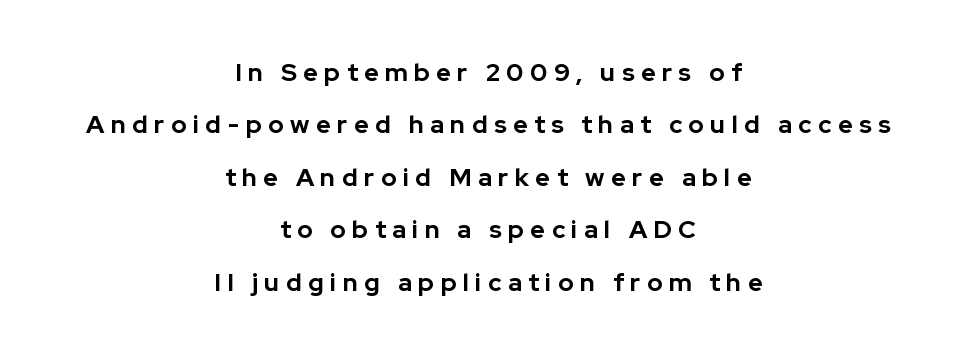
Plain, unruled lines of type. In CSS terms this would be text-align: center. On the weight axis this lands at bold, roughly 700. Observe the wide spacing: letters keep a clear distance from each other.
